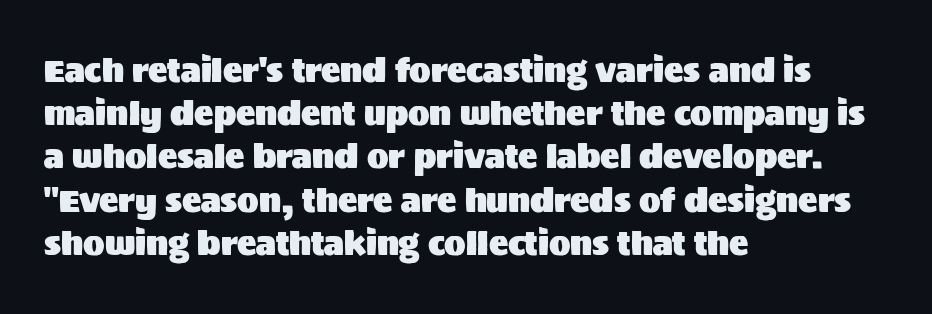
{"serif": "no", "italic": "no", "width": "normal", "stroke_contrast": "medium", "x_height": "large", "monospaced": "no", "underline": "no", "align": "left", "line_spacing": "normal", "line_spacing_ratio": 1.35, "letter_spacing": "normal", "letter_spacing_em": 0.0, "glyph_px": 32}
